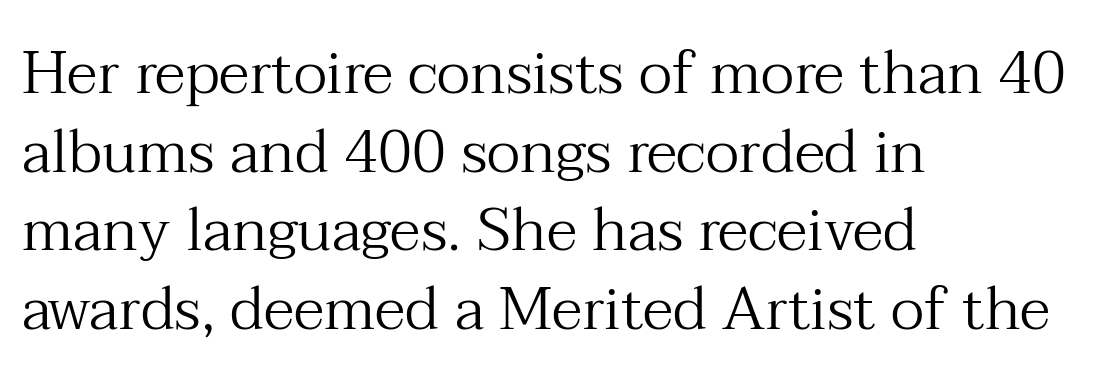
Q: Is the text bold? A: No.
Q: Is the text italic (slanted)? A: No, it is upright.
Q: Is the typeface a serif or a sans-serif typeface? A: Serif.
Q: Is the text underlined? A: No.
Q: How is the paragraph aligned? A: Left-aligned.
Q: Is the spacing between letters normal or unusually wide? A: Normal.
Q: Is the spacing between lines tight, normal or loose? A: Normal.
Q: Width (condensed, normal, or wide)? A: Normal.
Q: Stroke contrast? A: Medium.
Q: x-height? A: Medium.
Q: Monospaced? A: No.
